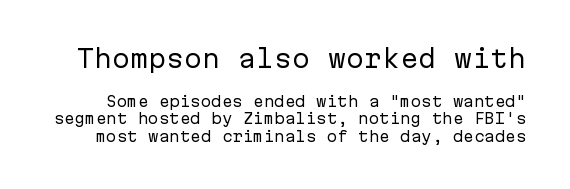
Q: Is the text bold? A: No.
Q: Is the text italic (slanted)? A: No, it is upright.
Q: Is the text underlined? A: No.
Q: Is the spacing between letters normal or unusually wide? A: Normal.
Q: Which block of text is set in a larger size, the first (top) or the second (bottom)? A: The first (top) one.
